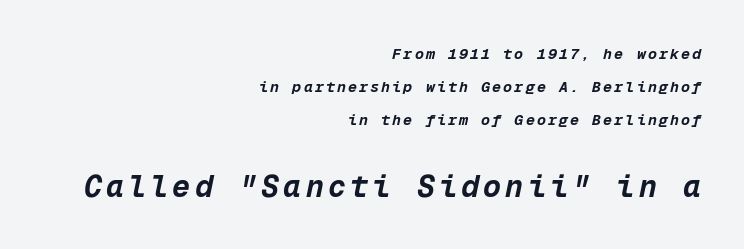
{"italic": "yes", "lean": "right", "slant_degrees": 12, "bold": "yes", "weight": "bold", "width": "normal", "stroke_contrast": "low", "x_height": "medium", "monospaced": "yes", "underline": "no", "align": "right", "line_spacing": "loose", "line_spacing_ratio": 2.2, "larger_block": "second", "size_ratio": 2.0, "glyph_px": 30}
